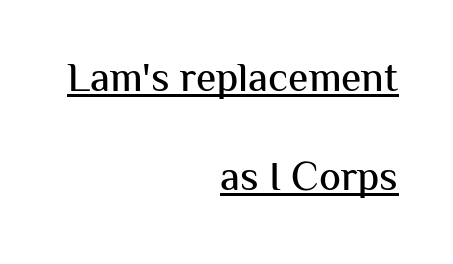
The vertical gap from one line to the next is large. No feet cap the strokes, marking this as sans-serif type. This sample is right-justified, so line beginnings fall wherever the words allow. Students, observe the line beneath the letters — that is underlining. Does extra space separate the letters? No, they use regular spacing.
